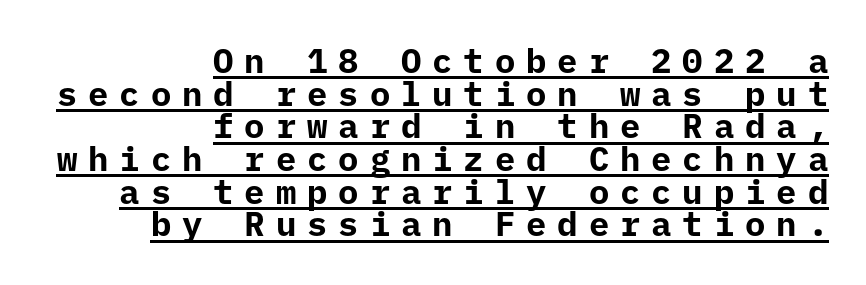
Q: Is the text bold? A: Yes.
Q: Is the text italic (slanted)? A: No, it is upright.
Q: Is the typeface a serif or a sans-serif typeface? A: Sans-serif.
Q: Is the text underlined? A: Yes.
Q: How is the paragraph aligned? A: Right-aligned.
Q: Is the spacing between letters normal or unusually wide? A: Unusually wide.
Q: Is the spacing between lines tight, normal or loose? A: Tight.
Q: Width (condensed, normal, or wide)? A: Normal.
Q: Stroke contrast? A: Low.
Q: x-height? A: Medium.
Q: Monospaced? A: Yes.
